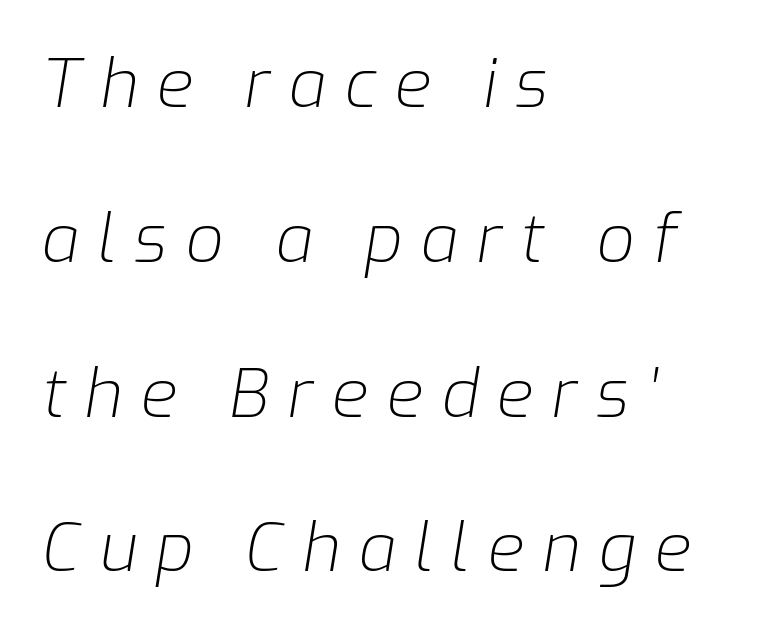
The image shows 67 px light type, italic (leaning right); set left-aligned, loose line spacing (2.31x), unusually wide letter spacing (+0.27 em), not underlined; low stroke contrast and a medium x-height.
